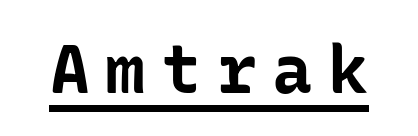
Bold? Absolutely — the strokes are thick and heavy. The tracking jumps out immediately: characters are airy and widely separated. The sample's only ornament is a line tracing under the words. Typographically, this falls in the sans-serif category.
